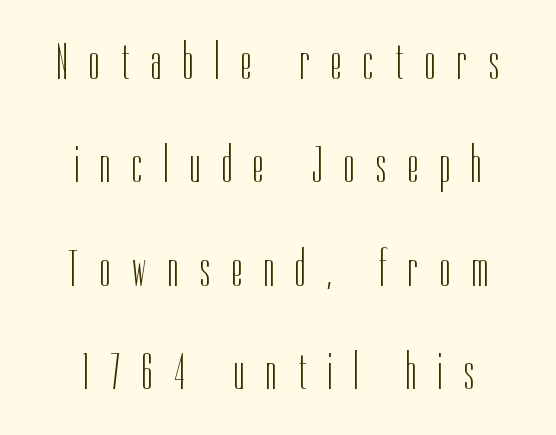
{"serif": "no", "italic": "no", "bold": "no", "weight": "light", "width": "condensed", "stroke_contrast": "low", "x_height": "medium", "monospaced": "no", "underline": "no", "align": "center", "line_spacing": "loose", "line_spacing_ratio": 1.99, "letter_spacing": "wide", "letter_spacing_em": 0.42, "glyph_px": 52}
